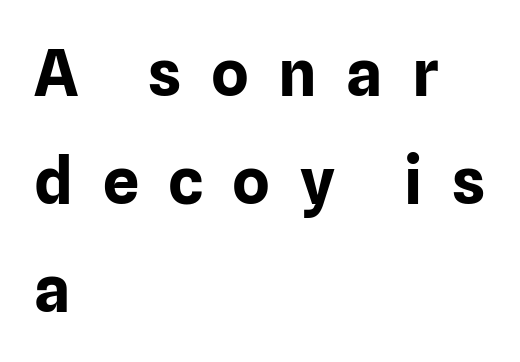
The image shows 64 px bold sans-serif type, upright; set left-aligned, normal line spacing (1.69x), unusually wide letter spacing (+0.46 em), not underlined; low stroke contrast and a medium x-height.
